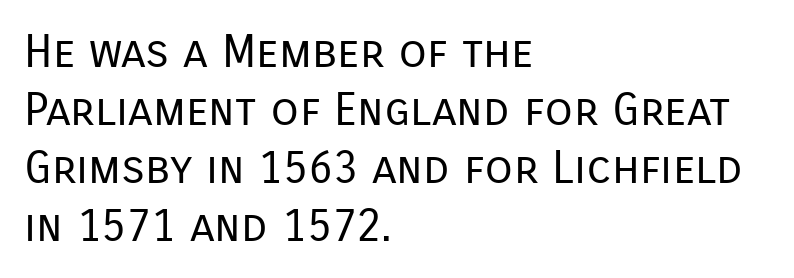
The image shows 46 px regular-weight sans-serif type, upright; set left-aligned, normal line spacing (1.26x), normal letter spacing, not underlined; low stroke contrast and a medium x-height.
